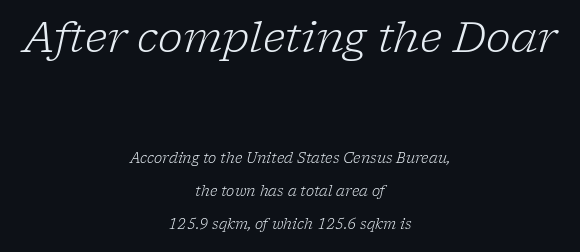
The image shows 42 px light serif type, italic (leaning right); set centered, loose line spacing (2.36x), normal letter spacing, not underlined; the first (top) block is 3.0x larger; low stroke contrast and a medium x-height.
